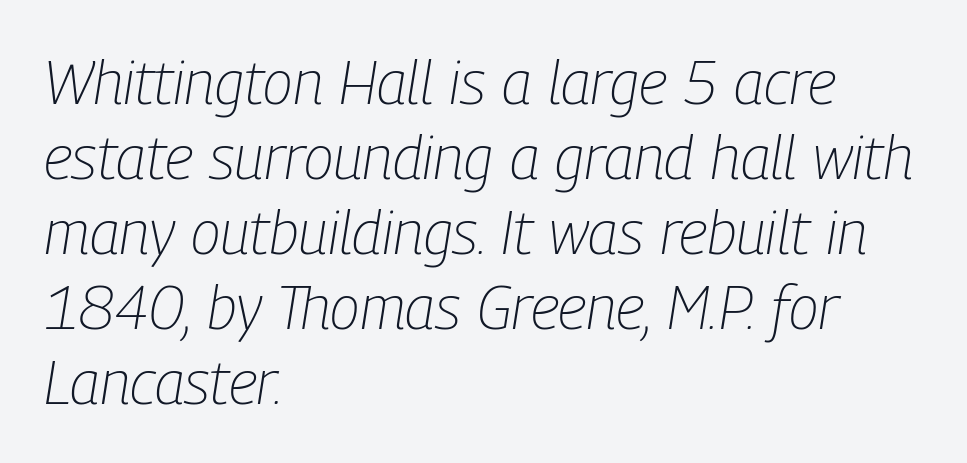
Q: Is the text bold? A: No.
Q: Is the text italic (slanted)? A: Yes, it leans right by about 9 degrees.
Q: Is the text underlined? A: No.
Q: How is the paragraph aligned? A: Left-aligned.
Q: Is the spacing between letters normal or unusually wide? A: Normal.
Q: Width (condensed, normal, or wide)? A: Condensed.
Q: Stroke contrast? A: Low.
Q: x-height? A: Medium.
Q: Monospaced? A: No.
